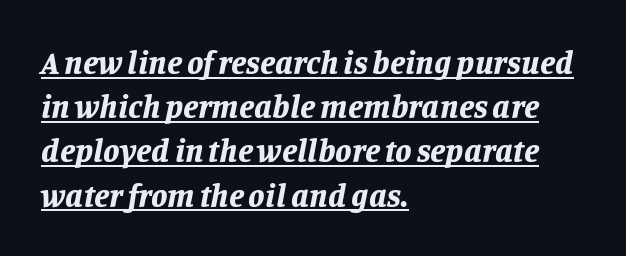
The image shows 33 px bold type, italic (leaning right); set left-aligned, normal line spacing (1.34x), normal letter spacing, underlined; low stroke contrast and a large x-height.
